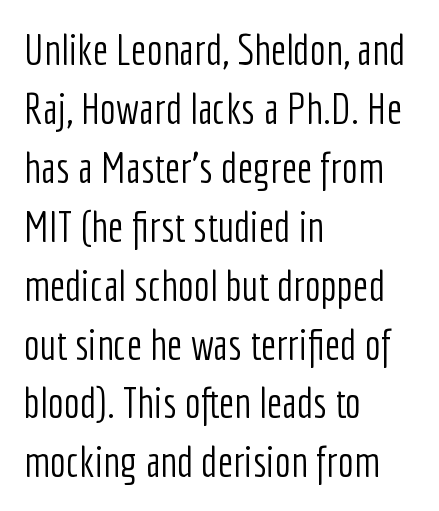
Q: Is the text bold? A: No.
Q: Is the text italic (slanted)? A: No, it is upright.
Q: Is the typeface a serif or a sans-serif typeface? A: Sans-serif.
Q: Is the text underlined? A: No.
Q: How is the paragraph aligned? A: Left-aligned.
Q: Is the spacing between letters normal or unusually wide? A: Normal.
Q: Is the spacing between lines tight, normal or loose? A: Normal.
Q: Width (condensed, normal, or wide)? A: Condensed.
Q: Stroke contrast? A: Low.
Q: x-height? A: Medium.
Q: Monospaced? A: No.
